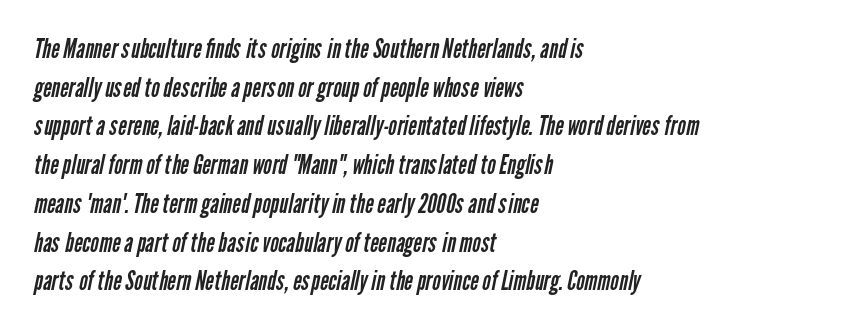
The passage shown stacks its lines at a standard gap. Underline: absent. The typesetter chose a ragged-right arrangement here. Weight class: somewhere from thin through regular.
